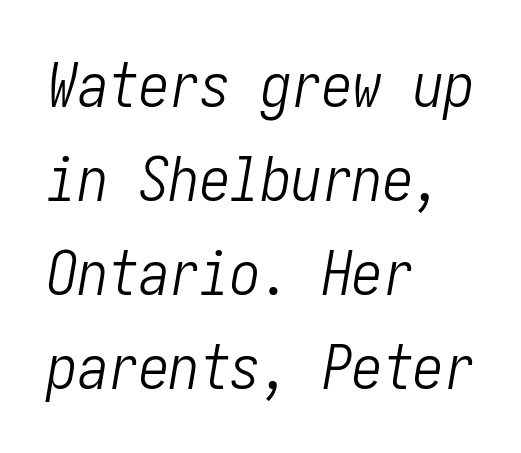
The face looks like a standard text weight, possibly lighter. Compared with typical body copy, the letter spacing here is the same. Teacher's note: observe the even left margin — that is flush-left alignment. Evenly set lines give the paragraph a standard silhouette. Bare-footed words on every line.
